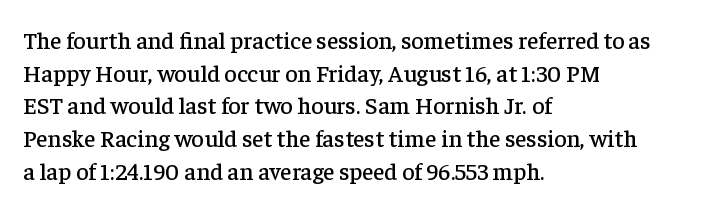
Q: Is the text italic (slanted)? A: No, it is upright.
Q: Is the text underlined? A: No.
Q: How is the paragraph aligned? A: Left-aligned.
Q: Is the spacing between letters normal or unusually wide? A: Normal.
Q: Is the spacing between lines tight, normal or loose? A: Normal.
